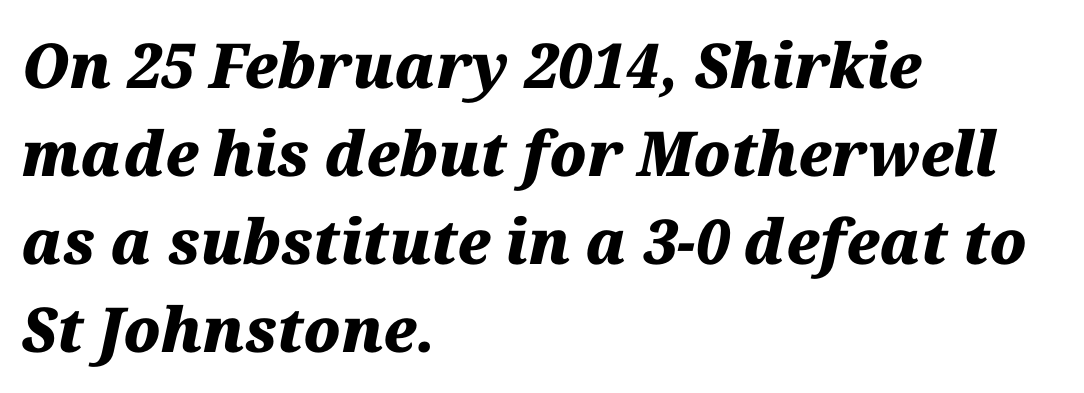
The image shows 62 px heavy type, italic (leaning right); set left-aligned, normal line spacing (1.42x), normal letter spacing, not underlined; medium stroke contrast and a medium x-height.
